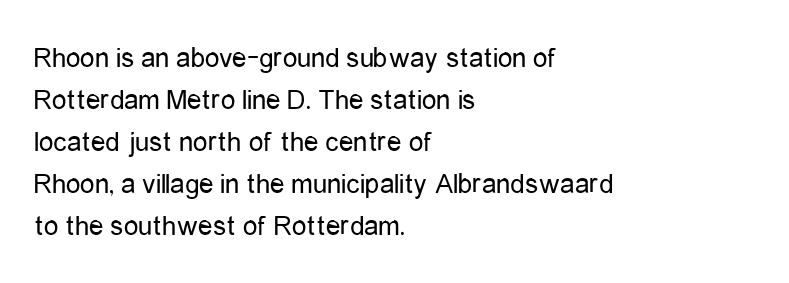
{"serif": "no", "italic": "no", "bold": "no", "weight": "regular", "width": "condensed", "stroke_contrast": "low", "x_height": "medium", "monospaced": "no", "underline": "no", "align": "left", "line_spacing": "normal", "line_spacing_ratio": 1.45, "letter_spacing": "normal", "letter_spacing_em": 0.0, "glyph_px": 29}
